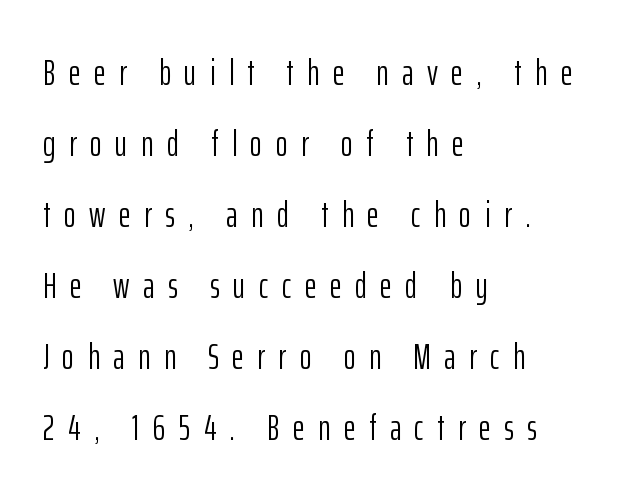
{"serif": "no", "italic": "no", "bold": "no", "weight": "light", "width": "condensed", "stroke_contrast": "low", "x_height": "medium", "monospaced": "no", "underline": "no", "align": "left", "line_spacing": "loose", "line_spacing_ratio": 1.92, "letter_spacing": "wide", "letter_spacing_em": 0.36, "glyph_px": 37}
